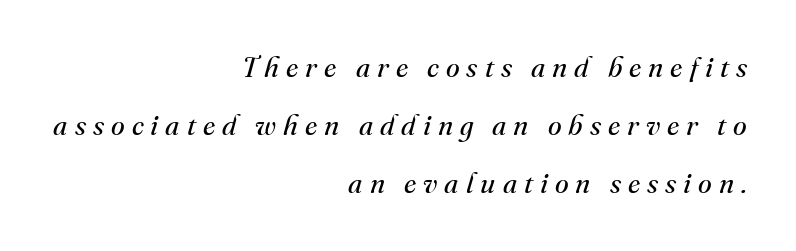
One-word summary of the alignment: right. Is this a fixed-width face? No — the glyphs have proportional, varying widths. The words here are not underlined. No letter is thick-stroked: the sample isn't bold.
